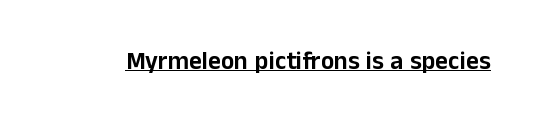
Q: Is the text italic (slanted)? A: No, it is upright.
Q: Is the text underlined? A: Yes.
Q: Is the spacing between letters normal or unusually wide? A: Normal.
